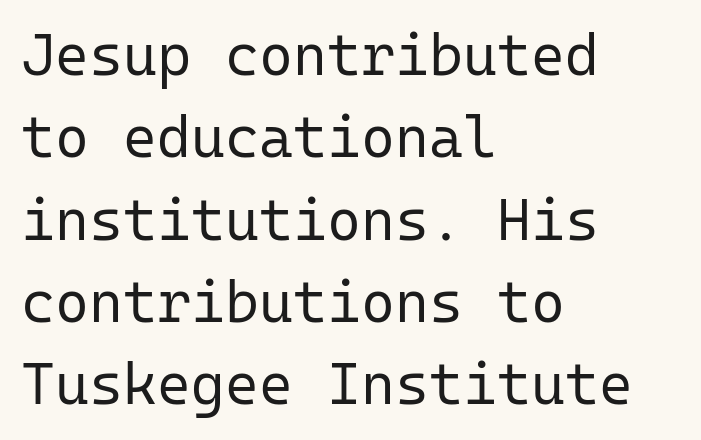
No letter is thick-stroked: the sample isn't bold. Typeset ragged right — the left edge is the straight one. The letterforms sit shoulder to shoulder at normal distance. Italic: no, the glyphs are upright roman.
